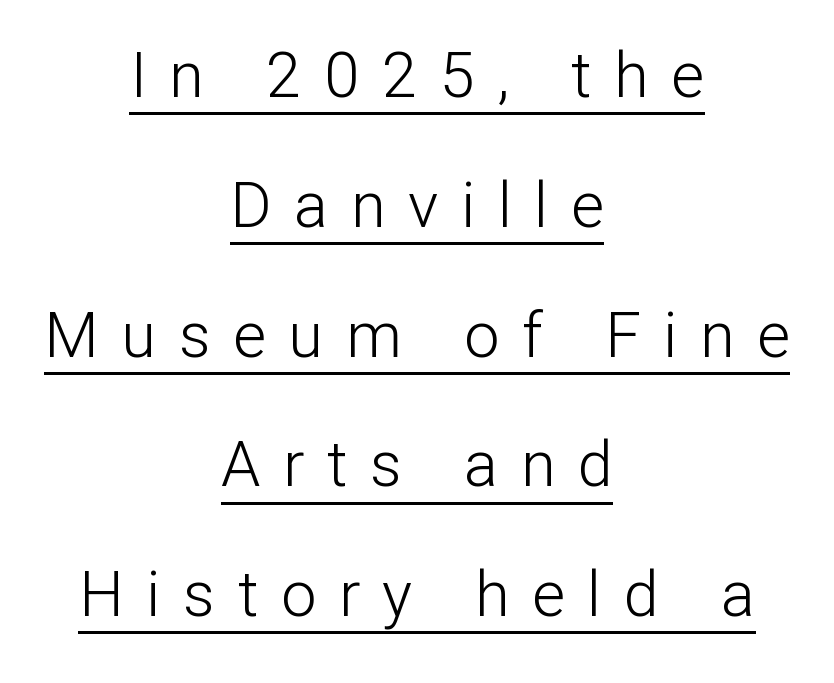
{"serif": "no", "italic": "no", "bold": "no", "weight": "light", "width": "normal", "stroke_contrast": "low", "x_height": "medium", "monospaced": "no", "underline": "yes", "align": "center", "line_spacing": "loose", "line_spacing_ratio": 2.06, "letter_spacing": "wide", "letter_spacing_em": 0.36, "glyph_px": 63}
